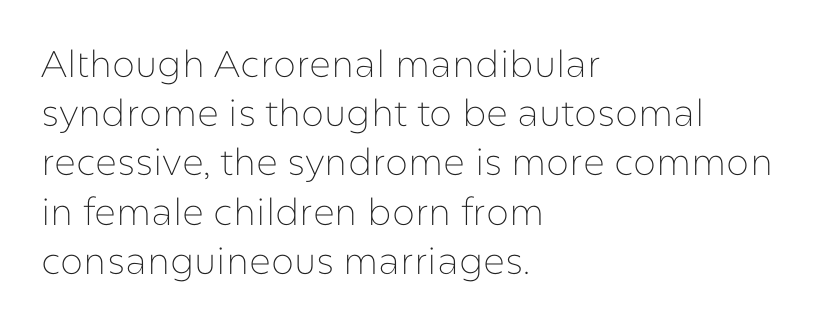
Think of a printed novel: that variable character pitch is what you see here. Honestly, the row spacing looks completely unremarkable. The specimen reads as upright at a glance. Nobody drew a line under any word here.
